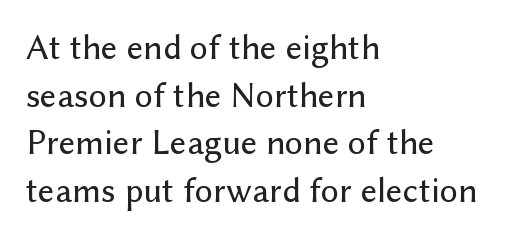
{"serif": "no", "italic": "no", "width": "normal", "stroke_contrast": "low", "x_height": "medium", "monospaced": "no", "underline": "no", "align": "left", "line_spacing": "normal", "line_spacing_ratio": 1.32, "letter_spacing": "normal", "letter_spacing_em": 0.0, "glyph_px": 36}
